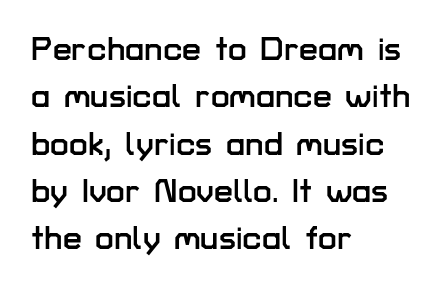
Notice how descenders clear the ascenders below comfortably — that's standard leading. Italic: no, the glyphs are upright roman. The face used here is proportionally spaced, like ordinary book or web type. Look at the tracking — it's just the regular setting, nothing added.
